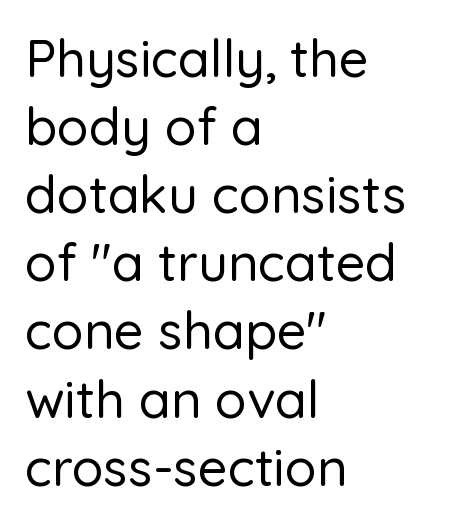
Look at the tracking — it's just the regular setting, nothing added. The face used here is a sans, in the tradition of grotesques and geometrics. Has an underline been added? It has not. Is this a fixed-width face? No — the glyphs have proportional, varying widths. Characters remain perfectly vertical along every line. Line beginnings align vertically; line endings do not.
